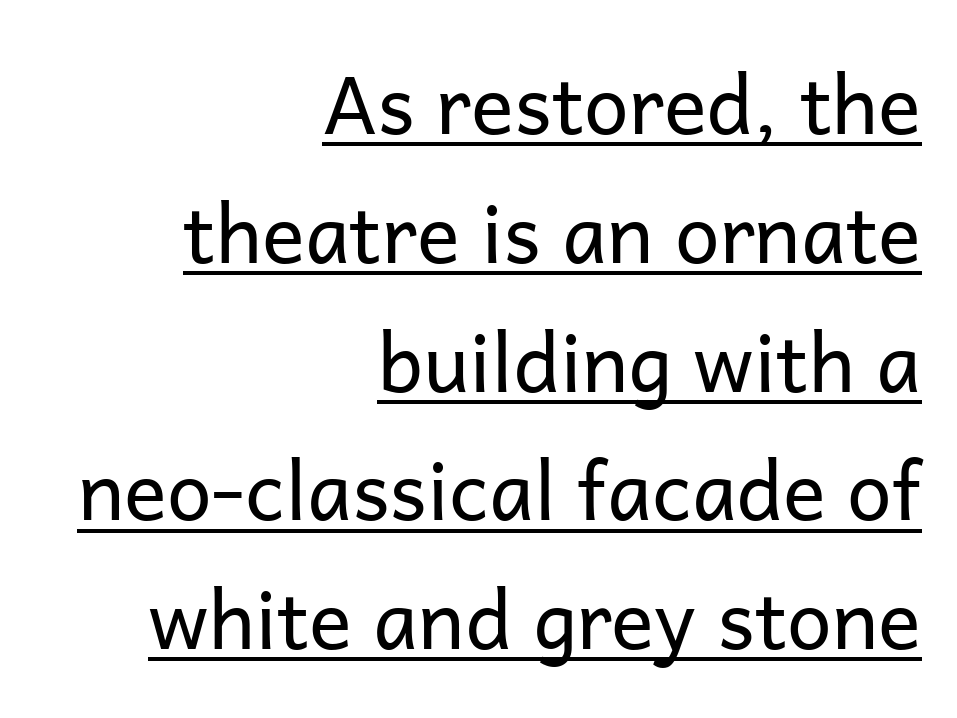
Think of a printed novel: that variable character pitch is what you see here. Each word holds together tightly as a unit, with standard inter-letter gaps. Posture: vertical. One glance says typical: line gaps are just what's usual. What decoration does the sample have? An underline. Type style note: lacks serifs.
